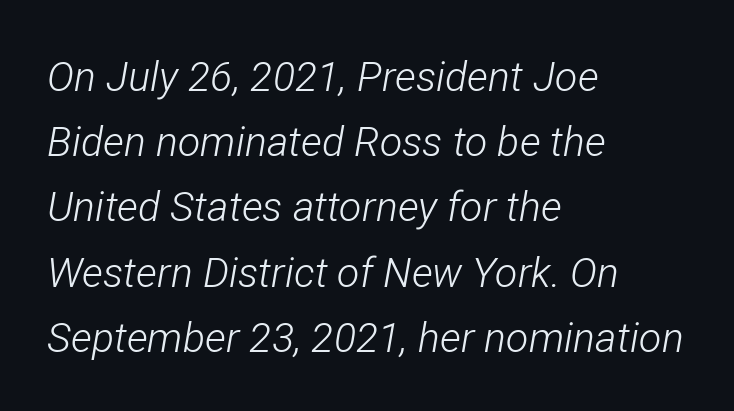
{"italic": "yes", "lean": "right", "slant_degrees": 12, "bold": "no", "weight": "light", "width": "condensed", "stroke_contrast": "low", "x_height": "medium", "monospaced": "no", "underline": "no", "align": "left", "line_spacing": "normal", "line_spacing_ratio": 1.59, "letter_spacing": "normal", "letter_spacing_em": 0.0, "glyph_px": 41}
